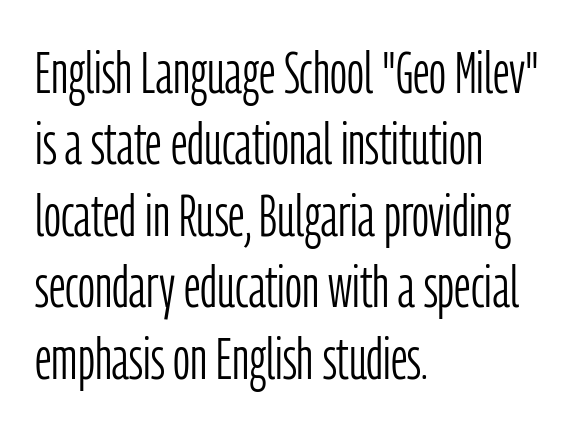
{"serif": "no", "italic": "no", "bold": "no", "weight": "light", "width": "condensed", "stroke_contrast": "low", "x_height": "medium", "monospaced": "no", "underline": "no", "align": "left", "line_spacing_ratio": 1.21, "letter_spacing": "normal", "letter_spacing_em": 0.0, "glyph_px": 59}
